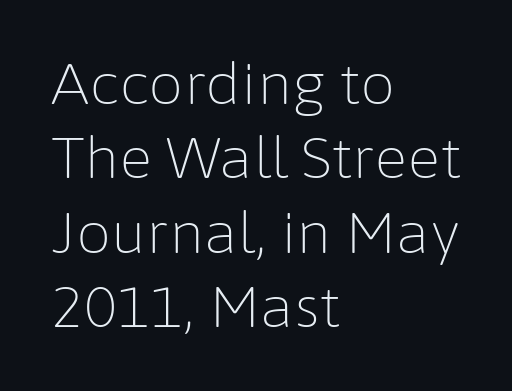
The image shows 56 px light sans-serif type, upright; set left-aligned, normal line spacing (1.33x), normal letter spacing, not underlined; low stroke contrast and a medium x-height.
